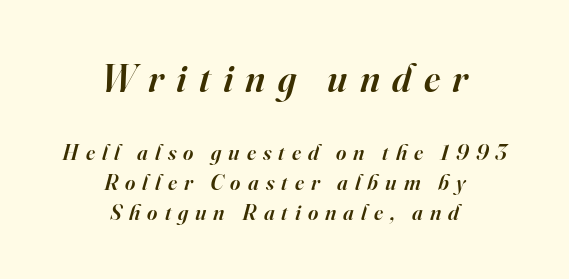
{"serif": "yes", "italic": "yes", "lean": "right", "slant_degrees": 16, "bold": "semi", "weight": "semibold", "width": "normal", "stroke_contrast": "high", "x_height": "small", "monospaced": "no", "underline": "no", "align": "center", "line_spacing": "normal", "line_spacing_ratio": 1.37, "letter_spacing": "wide", "letter_spacing_em": 0.32, "larger_block": "first", "size_ratio": 1.77, "glyph_px": 39}
